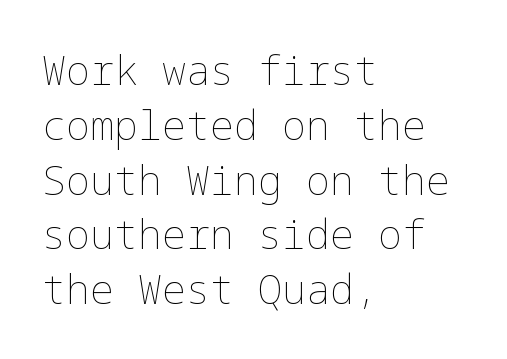
Q: Is the text bold? A: No.
Q: Is the text italic (slanted)? A: No, it is upright.
Q: Is the text underlined? A: No.
Q: How is the paragraph aligned? A: Left-aligned.
Q: Is the spacing between letters normal or unusually wide? A: Normal.
Q: Is the spacing between lines tight, normal or loose? A: Normal.
Q: Width (condensed, normal, or wide)? A: Normal.
Q: Stroke contrast? A: Low.
Q: x-height? A: Medium.
